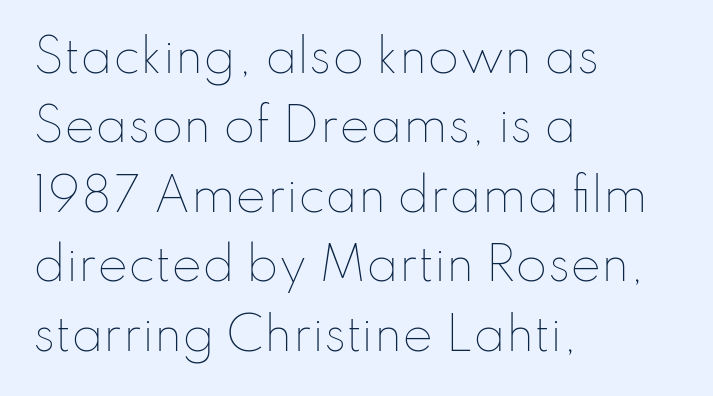
Q: Is the text bold? A: No.
Q: Is the text italic (slanted)? A: No, it is upright.
Q: Is the text underlined? A: No.
Q: How is the paragraph aligned? A: Left-aligned.
Q: Is the spacing between letters normal or unusually wide? A: Normal.
Q: Is the spacing between lines tight, normal or loose? A: Normal.
Q: Width (condensed, normal, or wide)? A: Normal.
Q: Stroke contrast? A: Low.
Q: x-height? A: Small.
Q: Monospaced? A: No.
